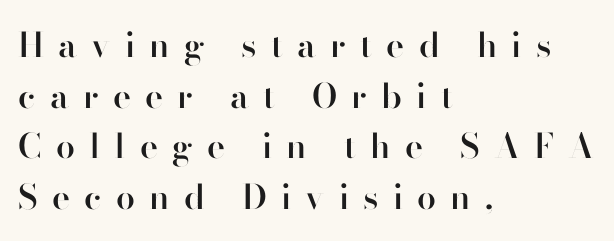
{"serif": "no", "italic": "no", "bold": "semi", "weight": "semibold", "width": "normal", "stroke_contrast": "high", "x_height": "small", "monospaced": "no", "underline": "no", "align": "left", "line_spacing": "normal", "line_spacing_ratio": 1.49, "letter_spacing": "wide", "letter_spacing_em": 0.42, "glyph_px": 34}
